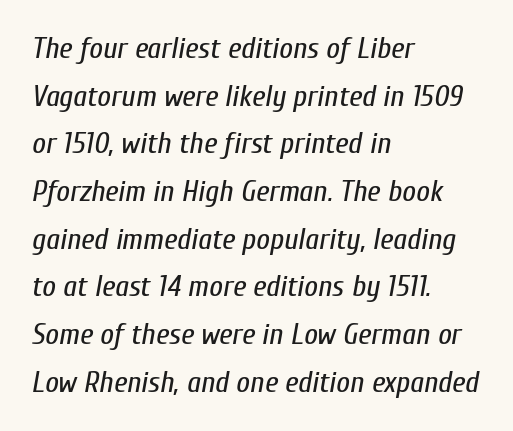
Q: Is the text bold? A: No.
Q: Is the text italic (slanted)? A: Yes, it leans right by about 10 degrees.
Q: Is the text underlined? A: No.
Q: How is the paragraph aligned? A: Left-aligned.
Q: Is the spacing between letters normal or unusually wide? A: Normal.
Q: Is the spacing between lines tight, normal or loose? A: Normal.
Q: Width (condensed, normal, or wide)? A: Condensed.
Q: Stroke contrast? A: Low.
Q: x-height? A: Medium.
Q: Monospaced? A: No.
